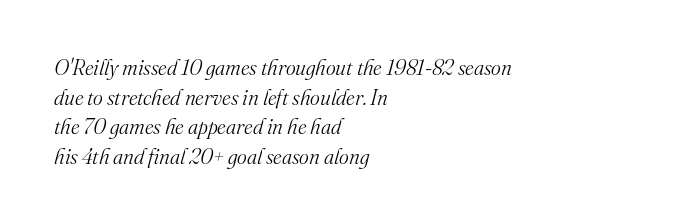
{"italic": "yes", "lean": "right", "slant_degrees": 16, "bold": "no", "underline": "no", "align": "left", "line_spacing": "normal", "line_spacing_ratio": 1.41, "letter_spacing": "normal", "letter_spacing_em": 0.0, "glyph_px": 21}
